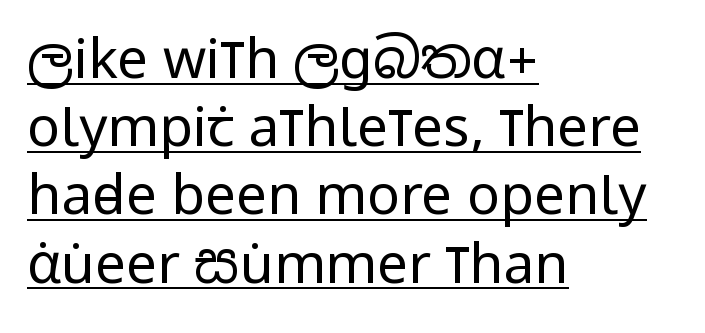
The image shows 55 px regular-weight, condensed sans-serif type, upright; set left-aligned, line spacing 1.24x, normal letter spacing, underlined; low stroke contrast and a large x-height.
